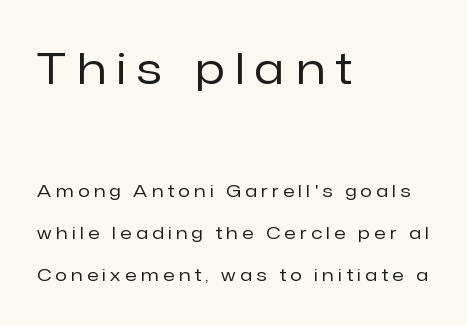
Q: Is the text bold? A: No.
Q: Is the text italic (slanted)? A: No, it is upright.
Q: Is the typeface a serif or a sans-serif typeface? A: Sans-serif.
Q: Is the text underlined? A: No.
Q: How is the paragraph aligned? A: Left-aligned.
Q: Is the spacing between letters normal or unusually wide? A: Unusually wide.
Q: Is the spacing between lines tight, normal or loose? A: Loose.
Q: Which block of text is set in a larger size, the first (top) or the second (bottom)? A: The first (top) one.
Q: Width (condensed, normal, or wide)? A: Normal.
Q: Stroke contrast? A: Low.
Q: x-height? A: Medium.
Q: Monospaced? A: No.
